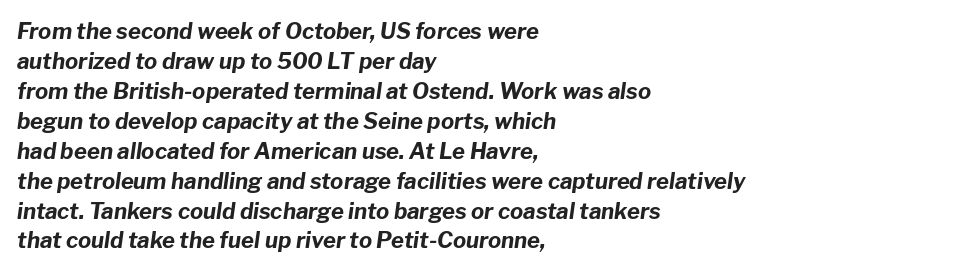
A typesetter would call this leading conventional body-copy spacing. A typesetter would call this zero additional tracking. These lines carry a lot of weight — the face is fully bold. Horizontally, the lines are justified to the leading edge only.
